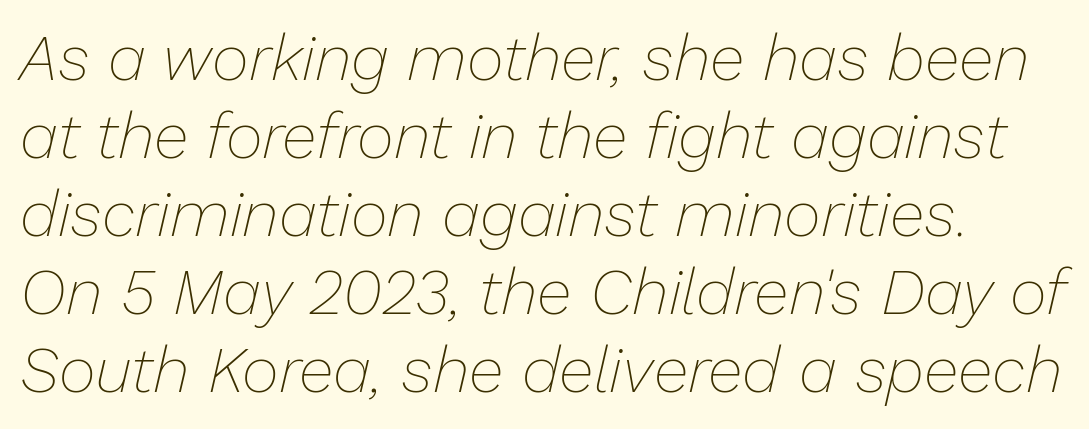
Q: Is the text bold? A: No.
Q: Is the text italic (slanted)? A: Yes, it leans right by about 13 degrees.
Q: Is the text underlined? A: No.
Q: Is the spacing between letters normal or unusually wide? A: Normal.
Q: Width (condensed, normal, or wide)? A: Normal.
Q: Stroke contrast? A: Low.
Q: x-height? A: Medium.
Q: Monospaced? A: No.
